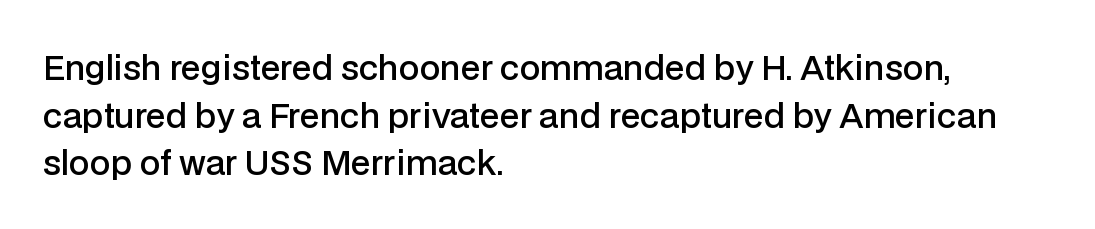
Q: Is the text bold? A: Semi-bold.
Q: Is the text italic (slanted)? A: No, it is upright.
Q: Is the typeface a serif or a sans-serif typeface? A: Sans-serif.
Q: Is the text underlined? A: No.
Q: How is the paragraph aligned? A: Left-aligned.
Q: Is the spacing between letters normal or unusually wide? A: Normal.
Q: Is the spacing between lines tight, normal or loose? A: Normal.
Q: Width (condensed, normal, or wide)? A: Normal.
Q: Stroke contrast? A: Low.
Q: x-height? A: Medium.
Q: Monospaced? A: No.
